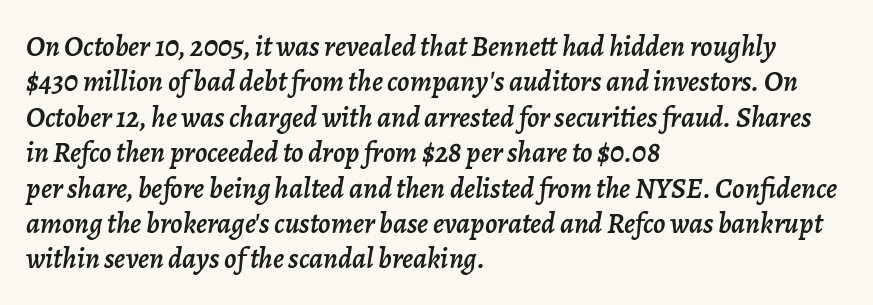
{"italic": "yes", "lean": "right", "slant_degrees": 7, "width": "normal", "stroke_contrast": "low", "x_height": "medium", "monospaced": "no", "underline": "no", "align": "left", "line_spacing_ratio": 1.22, "letter_spacing": "normal", "letter_spacing_em": 0.0, "glyph_px": 29}
